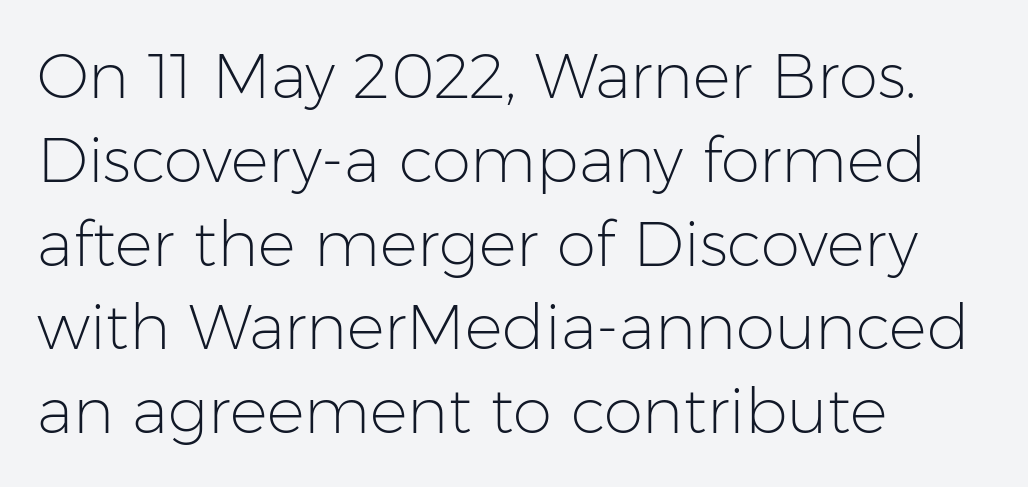
Q: Is the text bold? A: No.
Q: Is the text italic (slanted)? A: No, it is upright.
Q: Is the typeface a serif or a sans-serif typeface? A: Sans-serif.
Q: Is the text underlined? A: No.
Q: How is the paragraph aligned? A: Left-aligned.
Q: Is the spacing between letters normal or unusually wide? A: Normal.
Q: Is the spacing between lines tight, normal or loose? A: Normal.
Q: Width (condensed, normal, or wide)? A: Normal.
Q: Stroke contrast? A: Low.
Q: x-height? A: Medium.
Q: Monospaced? A: No.
